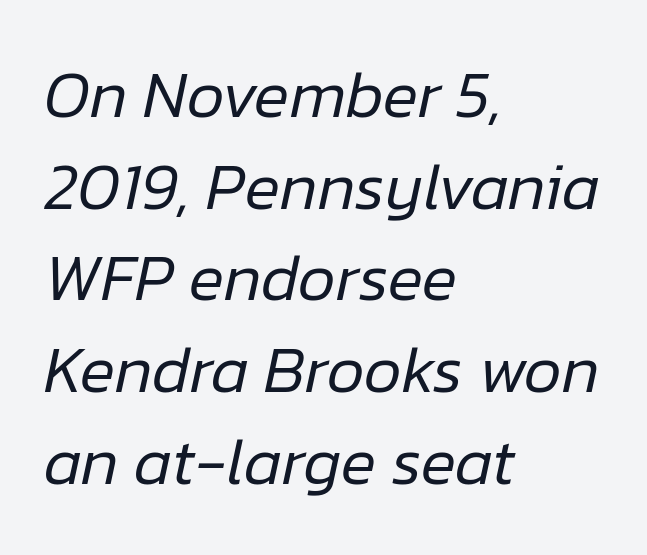
Q: Is the text bold? A: No.
Q: Is the text italic (slanted)? A: Yes, it leans right by about 12 degrees.
Q: Is the text underlined? A: No.
Q: How is the paragraph aligned? A: Left-aligned.
Q: Is the spacing between letters normal or unusually wide? A: Normal.
Q: Is the spacing between lines tight, normal or loose? A: Normal.
Q: Width (condensed, normal, or wide)? A: Normal.
Q: Stroke contrast? A: Low.
Q: x-height? A: Medium.
Q: Monospaced? A: No.
